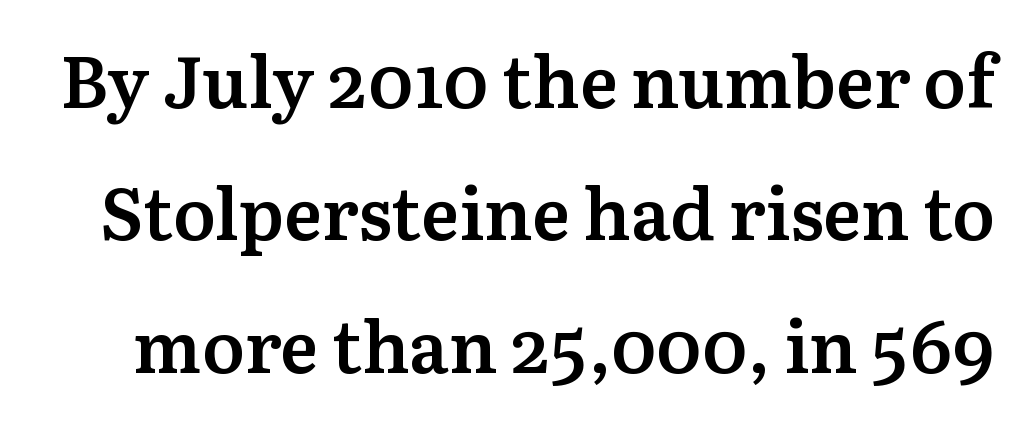
This sample uses plain, unmodified letter spacing. Underlining? Definitely not there. A serif font was chosen for this passage. Proportional: the letters do not fall into vertical columns. Emphasis by weight is partial: semibold.
